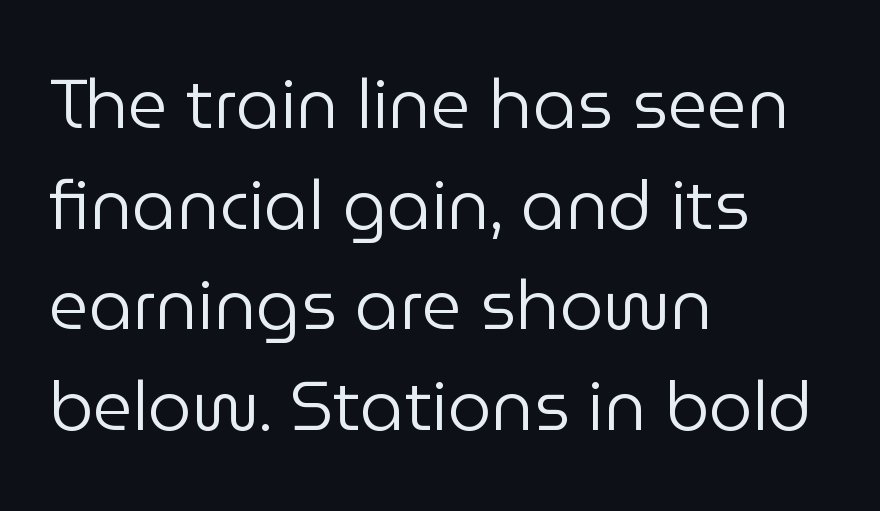
Q: Is the text bold? A: No.
Q: Is the text italic (slanted)? A: No, it is upright.
Q: Is the typeface a serif or a sans-serif typeface? A: Sans-serif.
Q: Is the text underlined? A: No.
Q: How is the paragraph aligned? A: Left-aligned.
Q: Is the spacing between letters normal or unusually wide? A: Normal.
Q: Is the spacing between lines tight, normal or loose? A: Normal.
Q: Width (condensed, normal, or wide)? A: Normal.
Q: Stroke contrast? A: Low.
Q: x-height? A: Medium.
Q: Monospaced? A: No.
